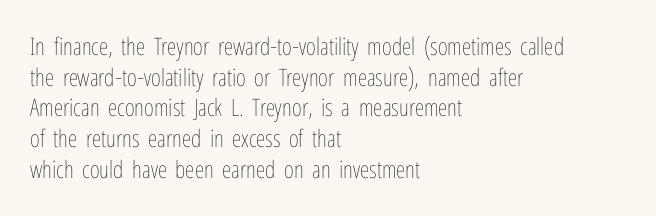
Q: Is the text bold? A: No.
Q: Is the text italic (slanted)? A: No, it is upright.
Q: Is the text underlined? A: No.
Q: How is the paragraph aligned? A: Left-aligned.
Q: Is the spacing between letters normal or unusually wide? A: Normal.
Q: Is the spacing between lines tight, normal or loose? A: Normal.
